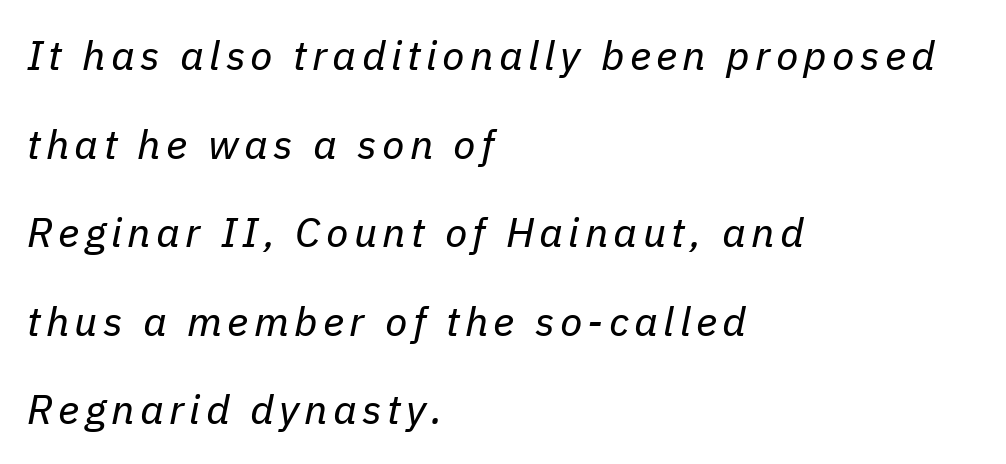
The lines in this sample share a left origin and differ only in where they stop. The passage shown leans; its letterforms are oblique. The leading is generous, giving the passage an open texture. The characters are drawn with everyday or finer stroke widths. Descenders hang freely into open space. The letters advance in unequal steps, a hallmark of proportional type.
